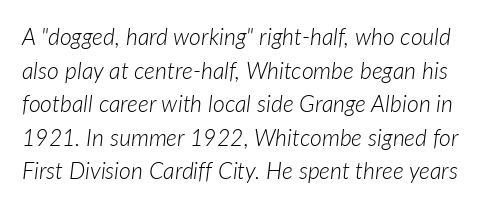
A typesetter would call this zero additional tracking. A clean baseline with only descenders dipping below it. Is the stroke heavy? The answer is a plain regular-or-lighter. The lines sit at an ordinary, default distance from one another. When letters slant like this, we call the style italic.
